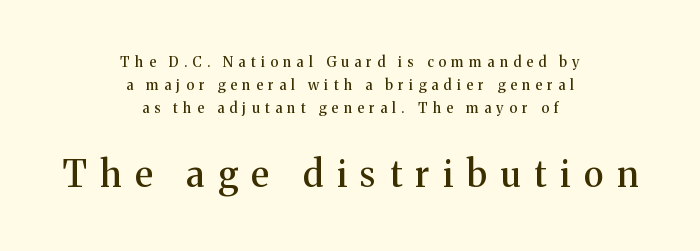
The image shows 36 px serif type, upright; set centered, normal line spacing (1.65x), unusually wide letter spacing (+0.38 em), not underlined; the second (bottom) block is 2.57x larger; medium stroke contrast and a medium x-height.
